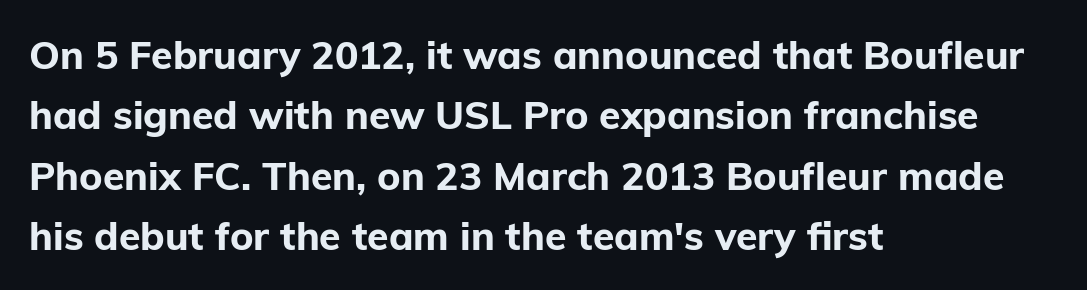
{"serif": "no", "italic": "no", "bold": "yes", "weight": "bold", "width": "normal", "stroke_contrast": "low", "x_height": "medium", "monospaced": "no", "underline": "no", "align": "left", "line_spacing": "normal", "line_spacing_ratio": 1.55, "letter_spacing": "normal", "letter_spacing_em": 0.0, "glyph_px": 39}
